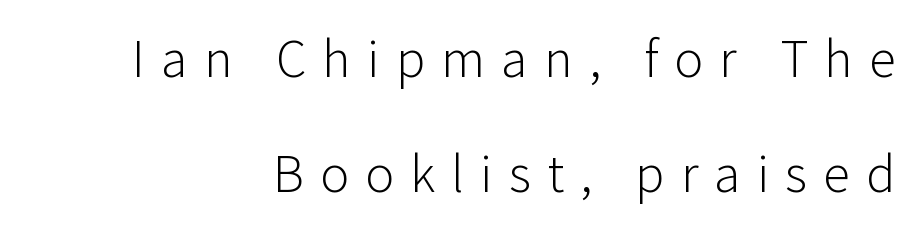
Q: Is the text bold? A: No.
Q: Is the text italic (slanted)? A: No, it is upright.
Q: Is the typeface a serif or a sans-serif typeface? A: Sans-serif.
Q: Is the text underlined? A: No.
Q: How is the paragraph aligned? A: Right-aligned.
Q: Is the spacing between letters normal or unusually wide? A: Unusually wide.
Q: Is the spacing between lines tight, normal or loose? A: Loose.
Q: Width (condensed, normal, or wide)? A: Normal.
Q: Stroke contrast? A: Low.
Q: x-height? A: Medium.
Q: Monospaced? A: No.
